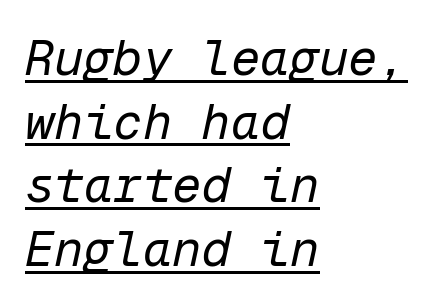
The space between consecutive lines is moderate. The face used here is rendered with its standard letterfit. Italic? Definitely — the glyphs are oblique. The passage is arranged the way most books set body copy — flush left.
